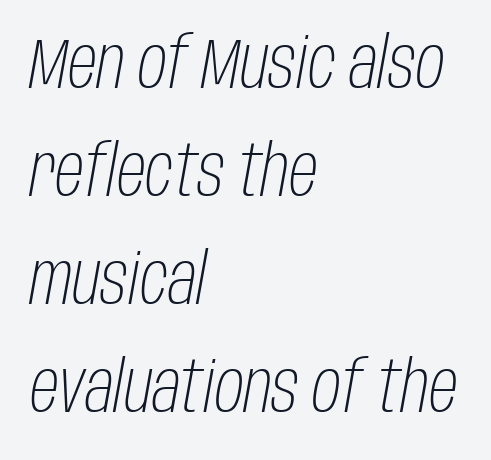
Whoever set this chose a conventional vertical rhythm. Italic: yes, the glyphs are oblique. Alignment: flush left. The letterforms sit shoulder to shoulder at normal distance. This sample has the flowing, uneven cadence of proportional lettering.
